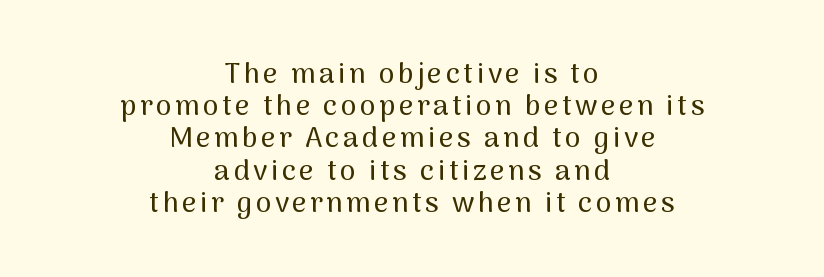
Does the leading feel generous? Not at all — it's pinched. This rendering uses center alignment, leaving both contours irregular but symmetric. If you drew a line through each stem, it would be perfectly vertical. In terms of letterform style, serifs are entirely absent. Each letter keeps its own natural width here, so spacing adapts to shape.
